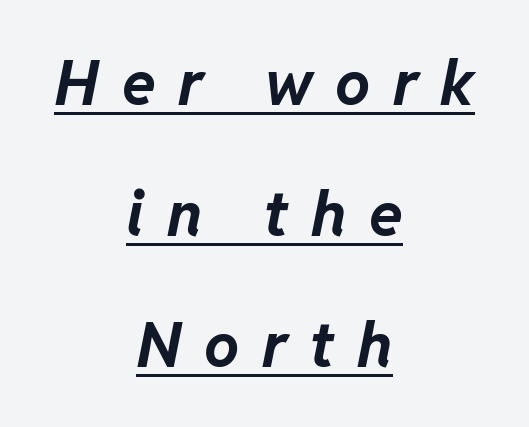
Q: Is the text bold? A: Yes.
Q: Is the text italic (slanted)? A: Yes, it leans right by about 11 degrees.
Q: Is the text underlined? A: Yes.
Q: How is the paragraph aligned? A: Centered.
Q: Is the spacing between letters normal or unusually wide? A: Unusually wide.
Q: Is the spacing between lines tight, normal or loose? A: Loose.
Q: Width (condensed, normal, or wide)? A: Normal.
Q: Stroke contrast? A: Low.
Q: x-height? A: Medium.
Q: Monospaced? A: No.
